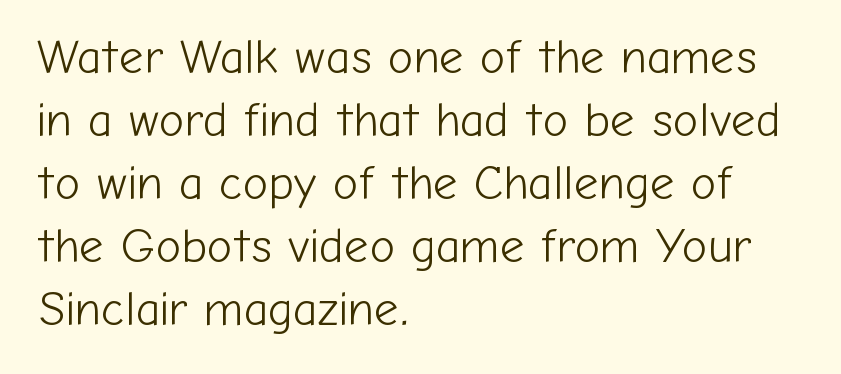
Q: Is the text bold? A: No.
Q: Is the text italic (slanted)? A: No, it is upright.
Q: Is the typeface a serif or a sans-serif typeface? A: Sans-serif.
Q: Is the text underlined? A: No.
Q: How is the paragraph aligned? A: Left-aligned.
Q: Is the spacing between letters normal or unusually wide? A: Normal.
Q: Is the spacing between lines tight, normal or loose? A: Normal.
Q: Width (condensed, normal, or wide)? A: Normal.
Q: Stroke contrast? A: Low.
Q: x-height? A: Medium.
Q: Monospaced? A: No.
